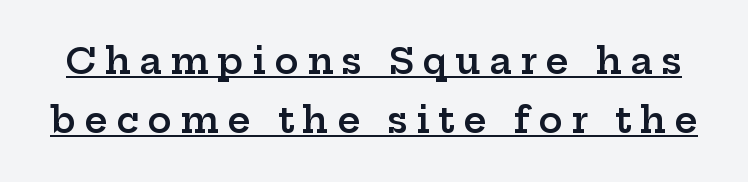
The image shows 36 px semibold, wide serif type, upright; set normal line spacing (1.65x), unusually wide letter spacing (+0.23 em), underlined; low stroke contrast and a medium x-height.
